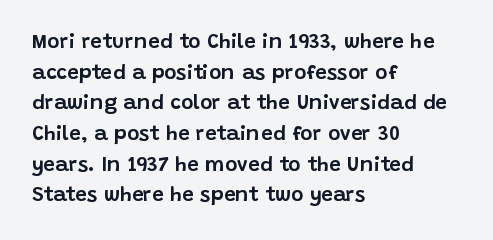
Style check: upright. Quick note: interline space is typical. This sample uses plain, unmodified letter spacing. In CSS terms this would be text-align: left.
